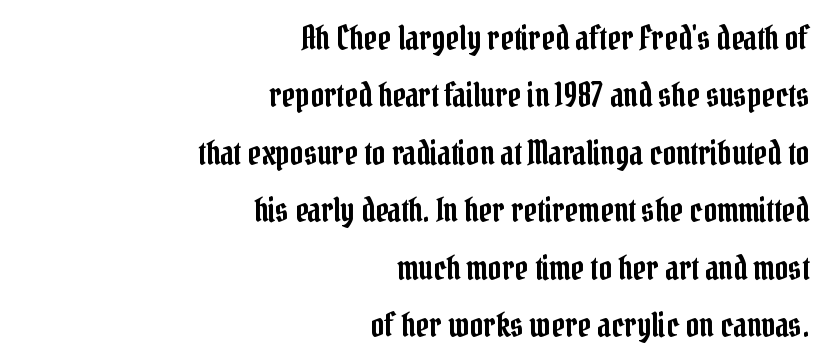
The image shows 33 px condensed serif type, upright; set right-aligned, line spacing 1.74x, normal letter spacing, not underlined; low stroke contrast and a medium x-height.
